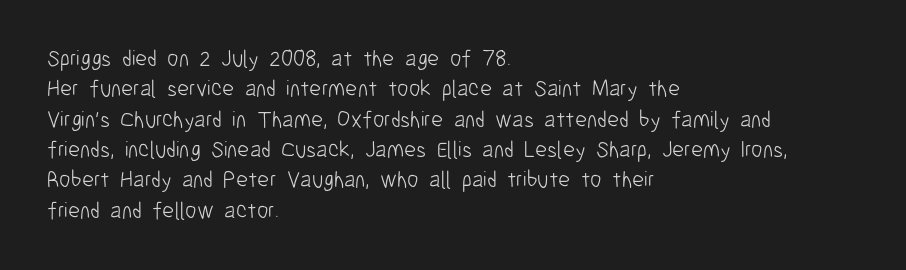
{"italic": "no", "bold": "no", "underline": "no", "align": "left", "line_spacing": "normal", "line_spacing_ratio": 1.32, "letter_spacing": "normal", "letter_spacing_em": 0.0, "glyph_px": 23}
